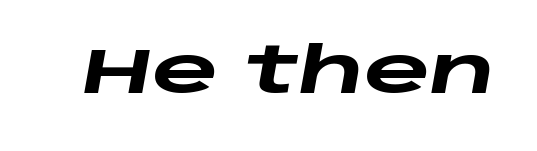
{"italic": "yes", "lean": "right", "slant_degrees": 10, "bold": "yes", "weight": "heavy", "width": "wide", "stroke_contrast": "low", "x_height": "large", "monospaced": "no", "underline": "no", "letter_spacing": "normal", "letter_spacing_em": 0.0, "glyph_px": 64}
